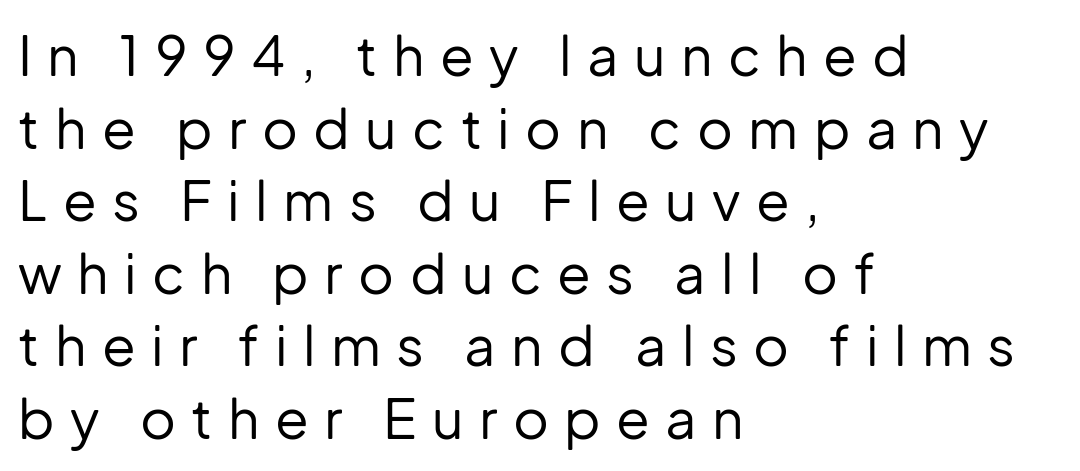
Q: Is the text bold? A: No.
Q: Is the text italic (slanted)? A: No, it is upright.
Q: Is the typeface a serif or a sans-serif typeface? A: Sans-serif.
Q: Is the text underlined? A: No.
Q: How is the paragraph aligned? A: Left-aligned.
Q: Is the spacing between letters normal or unusually wide? A: Unusually wide.
Q: Is the spacing between lines tight, normal or loose? A: Normal.
Q: Width (condensed, normal, or wide)? A: Normal.
Q: Stroke contrast? A: Low.
Q: x-height? A: Medium.
Q: Monospaced? A: No.
